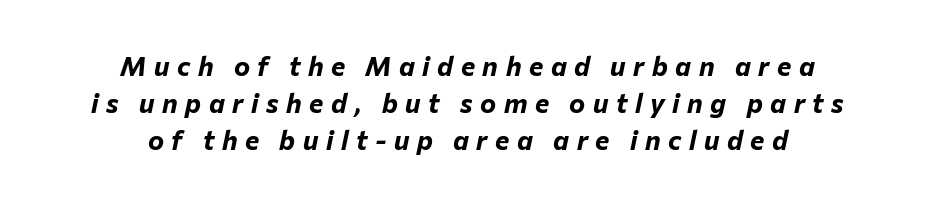
The specimen omits any rule beneath the text block's lines. The rows are spaced the way most documents space them. Tracking here is generous; glyphs stand well apart from one another. Yep, that's italic — everything's leaning.
